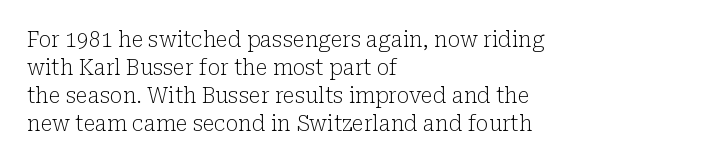
Q: Is the text bold? A: No.
Q: Is the text italic (slanted)? A: No, it is upright.
Q: Is the text underlined? A: No.
Q: How is the paragraph aligned? A: Left-aligned.
Q: Is the spacing between letters normal or unusually wide? A: Normal.
Q: Is the spacing between lines tight, normal or loose? A: Normal.
